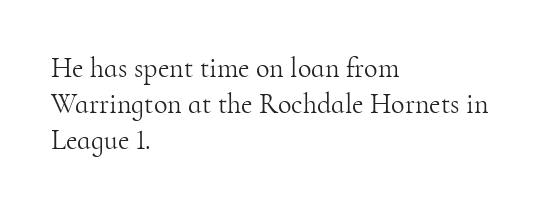
{"serif": "yes", "italic": "no", "bold": "no", "weight": "light", "width": "normal", "stroke_contrast": "high", "x_height": "small", "monospaced": "no", "underline": "no", "align": "left", "line_spacing": "normal", "line_spacing_ratio": 1.29, "letter_spacing": "normal", "letter_spacing_em": 0.0, "glyph_px": 28}
